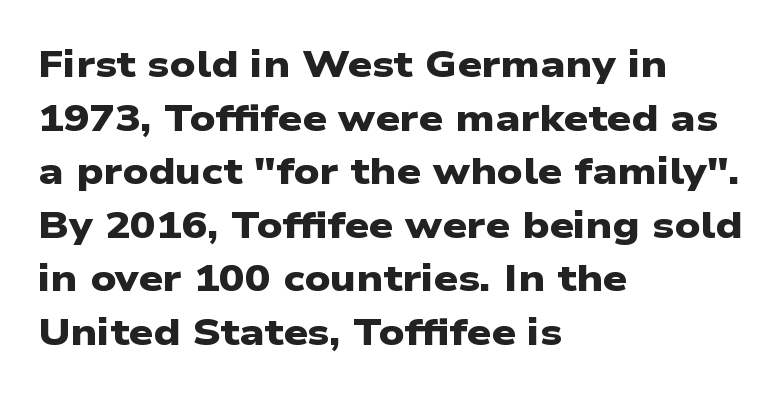
The image shows 38 px heavy, wide sans-serif type; set left-aligned, normal line spacing (1.41x), normal letter spacing, not underlined; low stroke contrast and a medium x-height.
